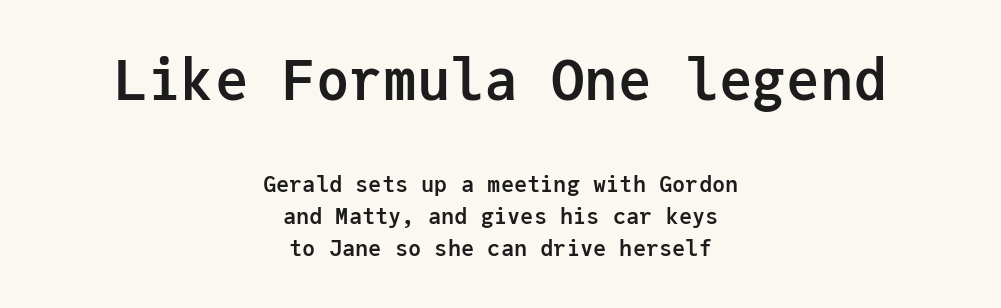
The image shows 56 px semibold sans-serif type, upright, monospaced; set centered, normal line spacing (1.44x), normal letter spacing, not underlined; the first (top) block is 2.55x larger; low stroke contrast and a medium x-height.
